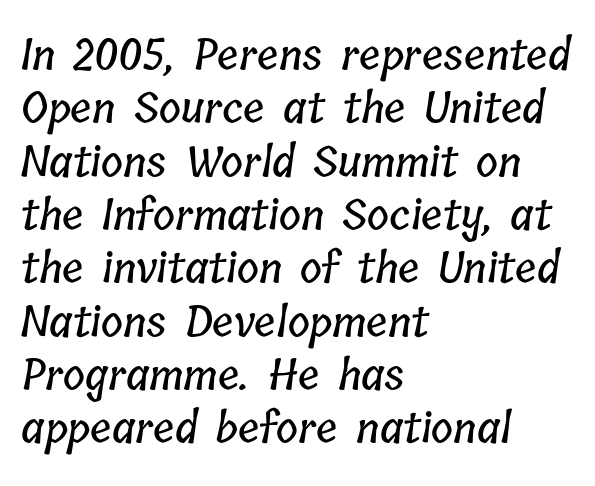
{"width": "condensed", "stroke_contrast": "low", "x_height": "medium", "monospaced": "no", "underline": "no", "align": "left", "line_spacing": "normal", "line_spacing_ratio": 1.27, "letter_spacing": "normal", "letter_spacing_em": 0.0, "glyph_px": 42}
